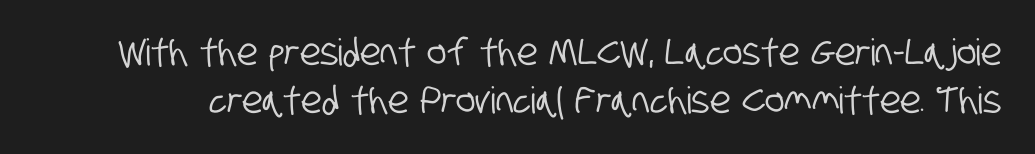
Q: Is the typeface a serif or a sans-serif typeface? A: Sans-serif.
Q: Is the text underlined? A: No.
Q: Is the spacing between letters normal or unusually wide? A: Normal.
Q: Is the spacing between lines tight, normal or loose? A: Normal.
Q: Width (condensed, normal, or wide)? A: Condensed.
Q: Stroke contrast? A: Low.
Q: x-height? A: Large.
Q: Monospaced? A: No.
